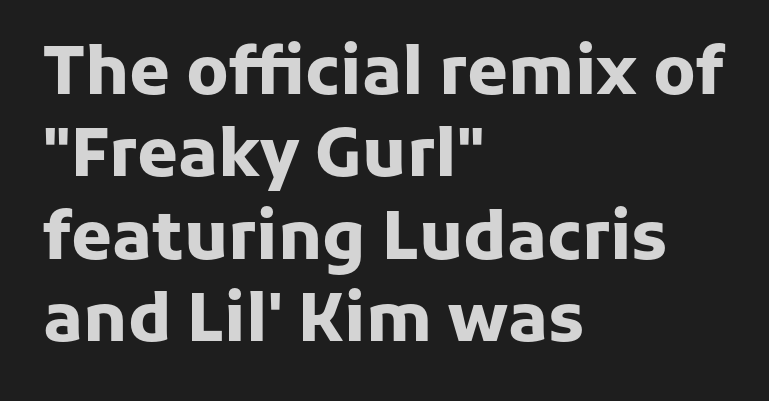
The face used here is rendered with its standard letterfit. A roman cut, with each character standing at attention. Baseline-to-baseline distance is the conventional proportion of letter height. The passage shown is typed in a proportional face where columns would drift.
